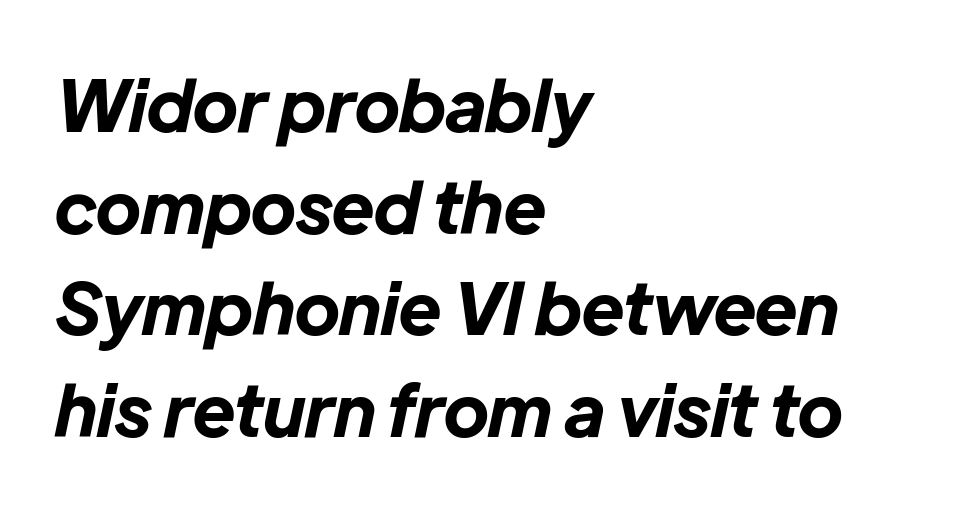
Q: Is the text bold? A: Yes.
Q: Is the text italic (slanted)? A: Yes, it leans right by about 12 degrees.
Q: Is the text underlined? A: No.
Q: How is the paragraph aligned? A: Left-aligned.
Q: Is the spacing between letters normal or unusually wide? A: Normal.
Q: Is the spacing between lines tight, normal or loose? A: Normal.
Q: Width (condensed, normal, or wide)? A: Normal.
Q: Stroke contrast? A: Low.
Q: x-height? A: Medium.
Q: Monospaced? A: No.
